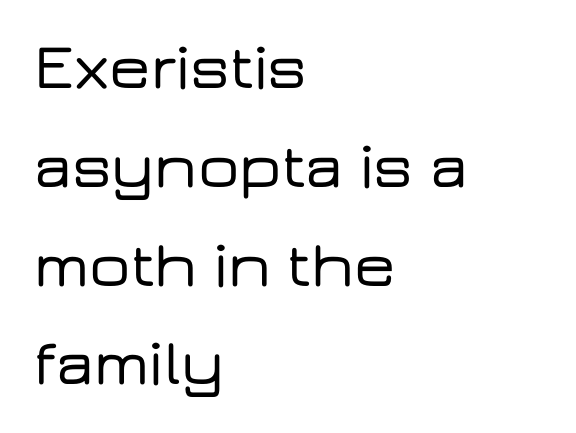
{"serif": "no", "italic": "no", "width": "wide", "stroke_contrast": "low", "x_height": "medium", "monospaced": "no", "underline": "no", "align": "left", "line_spacing": "normal", "line_spacing_ratio": 1.52, "letter_spacing": "normal", "letter_spacing_em": 0.0, "glyph_px": 65}
